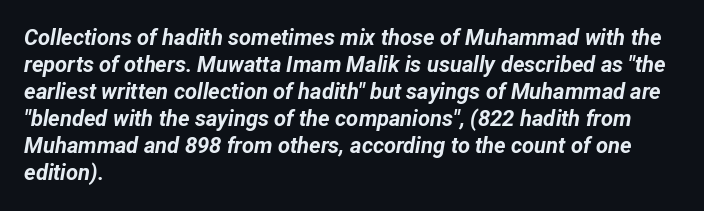
Q: Is the text bold? A: Yes.
Q: Is the text italic (slanted)? A: Yes, it leans right by about 12 degrees.
Q: Is the text underlined? A: No.
Q: How is the paragraph aligned? A: Left-aligned.
Q: Is the spacing between letters normal or unusually wide? A: Normal.
